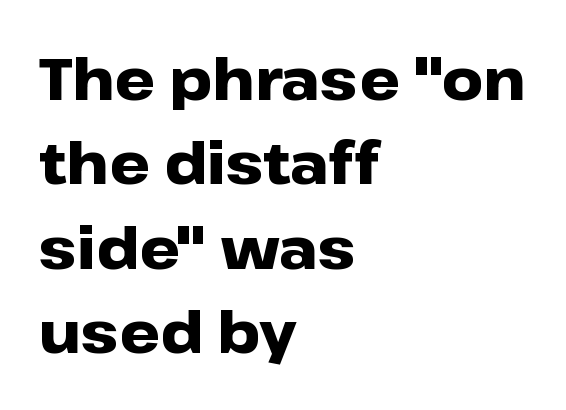
The image shows 57 px heavy, wide sans-serif type, upright; set left-aligned, normal line spacing (1.48x), normal letter spacing, not underlined; low stroke contrast and a medium x-height.
